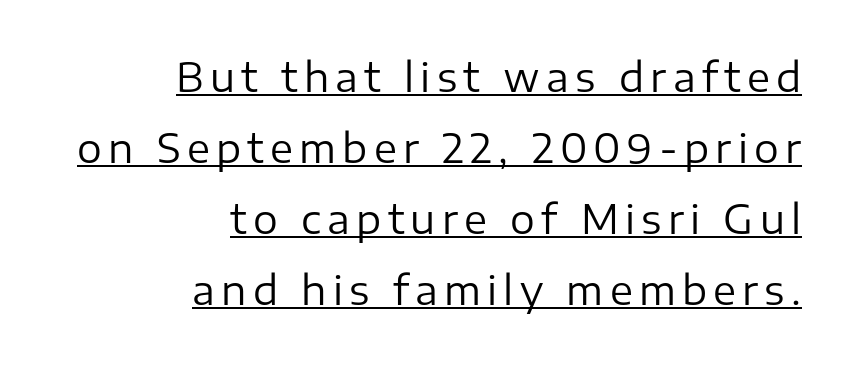
Q: Is the text bold? A: No.
Q: Is the text italic (slanted)? A: No, it is upright.
Q: Is the typeface a serif or a sans-serif typeface? A: Sans-serif.
Q: Is the text underlined? A: Yes.
Q: How is the paragraph aligned? A: Right-aligned.
Q: Width (condensed, normal, or wide)? A: Normal.
Q: Stroke contrast? A: Low.
Q: x-height? A: Medium.
Q: Monospaced? A: No.
